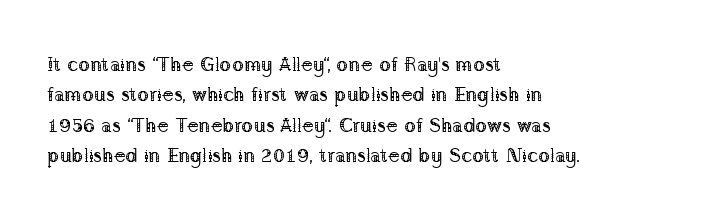
The image shows 20 px text type, upright; set left-aligned, normal line spacing (1.52x), normal letter spacing, not underlined.
